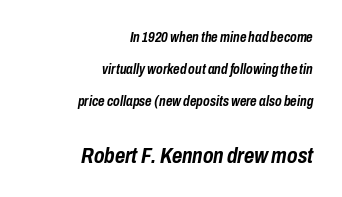
{"italic": "yes", "lean": "right", "slant_degrees": 10, "bold": "yes", "underline": "no", "align": "right", "line_spacing": "loose", "line_spacing_ratio": 2.29, "letter_spacing": "normal", "letter_spacing_em": 0.0, "larger_block": "second", "size_ratio": 1.57, "glyph_px": 22}
